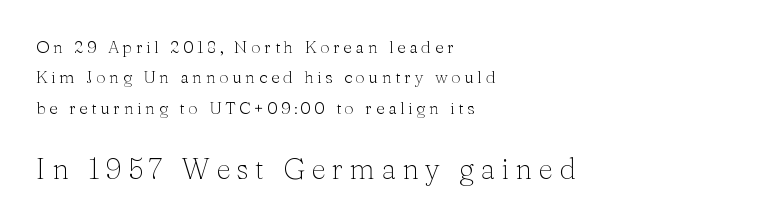
{"serif": "yes", "italic": "no", "bold": "no", "weight": "light", "width": "normal", "stroke_contrast": "medium", "x_height": "medium", "monospaced": "no", "underline": "no", "align": "left", "line_spacing_ratio": 1.79, "letter_spacing": "wide", "letter_spacing_em": 0.21, "larger_block": "second", "size_ratio": 1.71, "glyph_px": 29}
